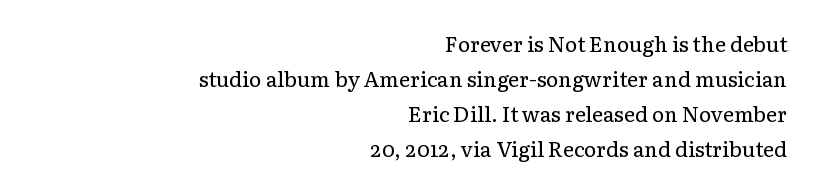
The ragged edge is on the left, which tells us the setting is flush right. The gap between lines stays unmarked. The axis of the letterforms is exactly vertical. Horizontal bands of white between lines are of average thickness.
